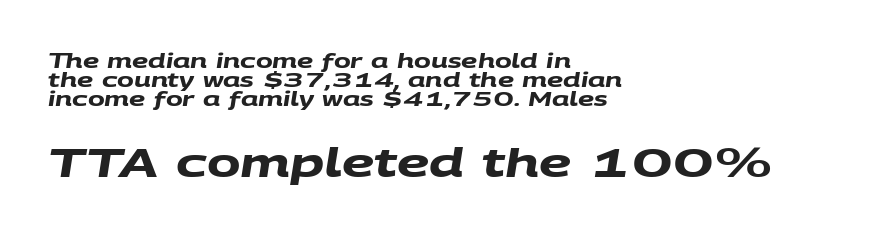
The image shows 40 px heavy, wide sans-serif type; set left-aligned, tight line spacing (0.96x), normal letter spacing, not underlined; the second (bottom) block is 2.0x larger; medium stroke contrast and a large x-height.
